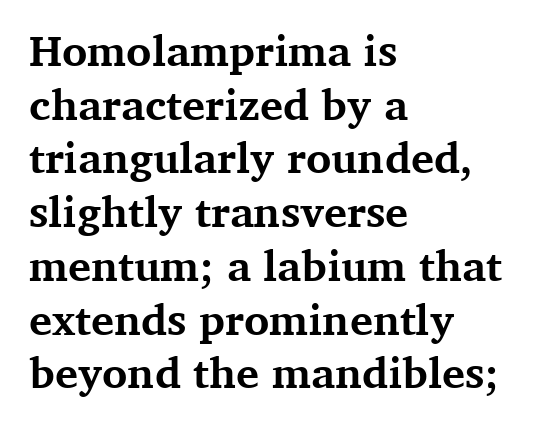
The image shows 43 px bold serif type, upright; set left-aligned, normal line spacing (1.25x), normal letter spacing, not underlined; medium stroke contrast and a medium x-height.
